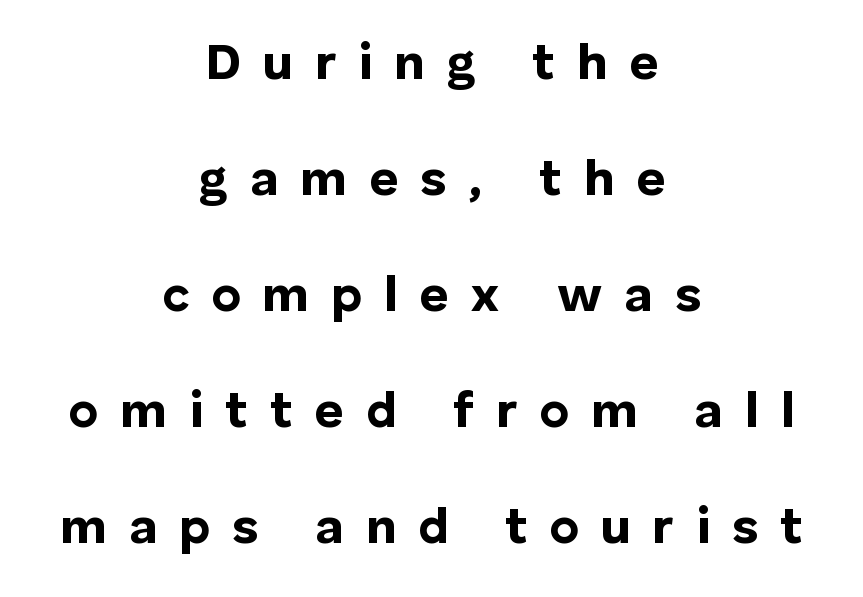
{"serif": "no", "italic": "no", "bold": "yes", "weight": "bold", "width": "normal", "stroke_contrast": "low", "x_height": "medium", "monospaced": "no", "underline": "no", "align": "center", "line_spacing": "loose", "line_spacing_ratio": 2.32, "letter_spacing": "wide", "letter_spacing_em": 0.44, "glyph_px": 50}
